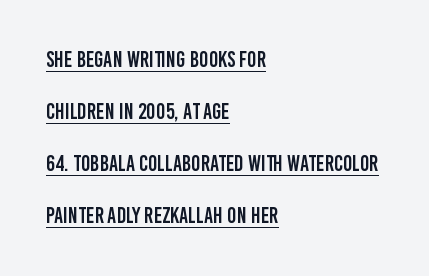
Q: Is the text italic (slanted)? A: No, it is upright.
Q: Is the text underlined? A: Yes.
Q: How is the paragraph aligned? A: Left-aligned.
Q: Is the spacing between letters normal or unusually wide? A: Normal.
Q: Is the spacing between lines tight, normal or loose? A: Loose.
